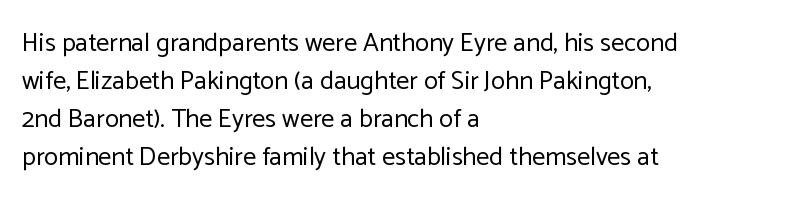
Q: Is the text bold? A: No.
Q: Is the text italic (slanted)? A: No, it is upright.
Q: Is the text underlined? A: No.
Q: How is the paragraph aligned? A: Left-aligned.
Q: Is the spacing between letters normal or unusually wide? A: Normal.
Q: Is the spacing between lines tight, normal or loose? A: Normal.
